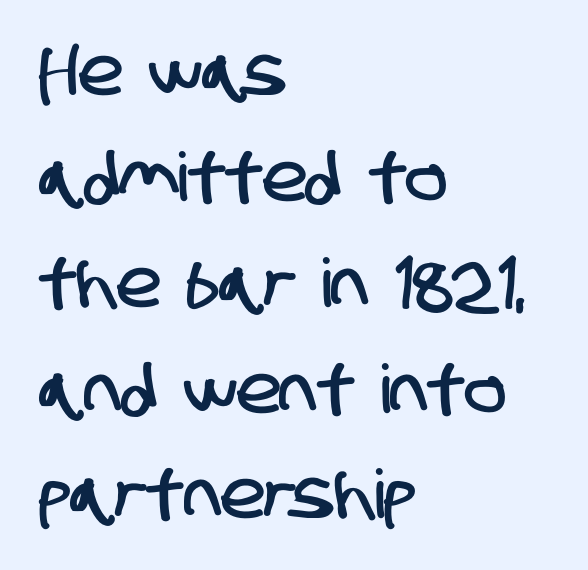
Regarding leading, the lines here are spaced in the standard way. Honestly, there is no underline to notice here at all. Horizontally, the lines are justified to the leading edge only. Looks like regular typesetting: each glyph gets only the width it needs. Note: no serifs on the glyphs.
